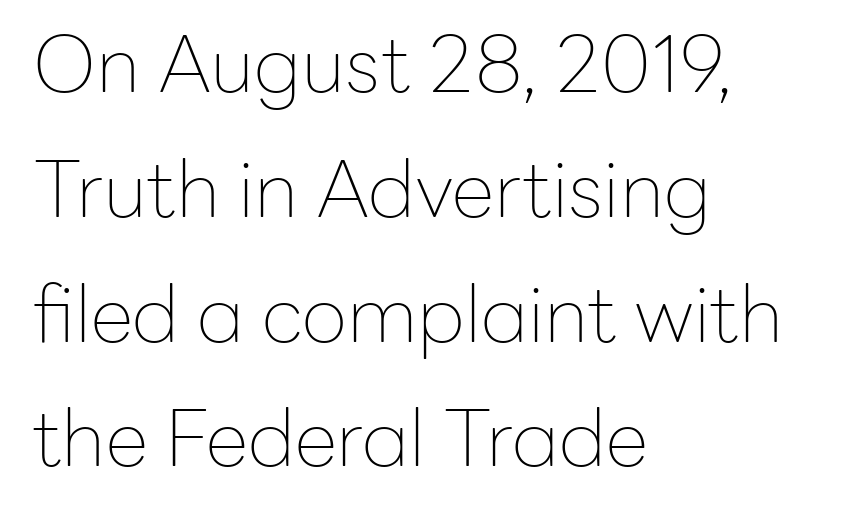
The passage shown stacks its lines at a standard gap. The rag falls on the right side of this text block. Weight class: somewhere from thin through regular. Typographically, this falls in the sans-serif category.
